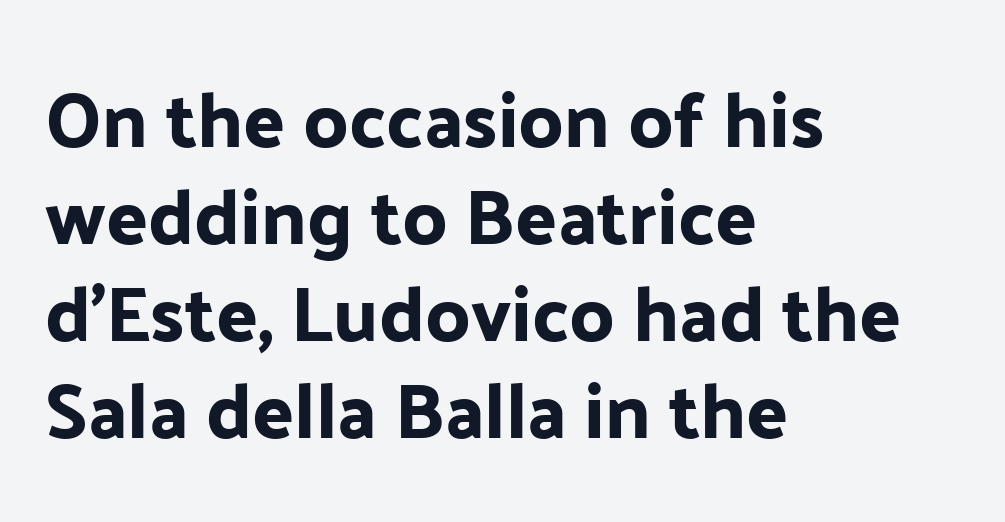
{"serif": "no", "italic": "no", "width": "normal", "stroke_contrast": "low", "x_height": "medium", "monospaced": "no", "underline": "no", "align": "left", "line_spacing": "normal", "line_spacing_ratio": 1.26, "letter_spacing": "normal", "letter_spacing_em": 0.0, "glyph_px": 77}
